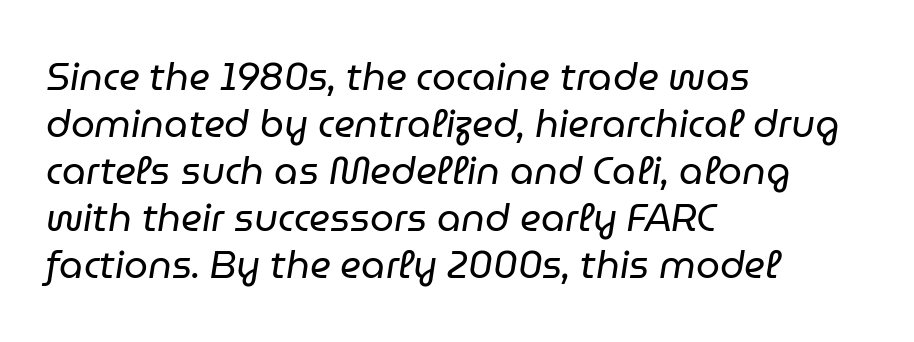
Q: Is the text bold? A: No.
Q: Is the text italic (slanted)? A: Yes, it leans right by about 9 degrees.
Q: Is the text underlined? A: No.
Q: How is the paragraph aligned? A: Left-aligned.
Q: Is the spacing between letters normal or unusually wide? A: Normal.
Q: Width (condensed, normal, or wide)? A: Normal.
Q: Stroke contrast? A: Low.
Q: x-height? A: Medium.
Q: Monospaced? A: No.
